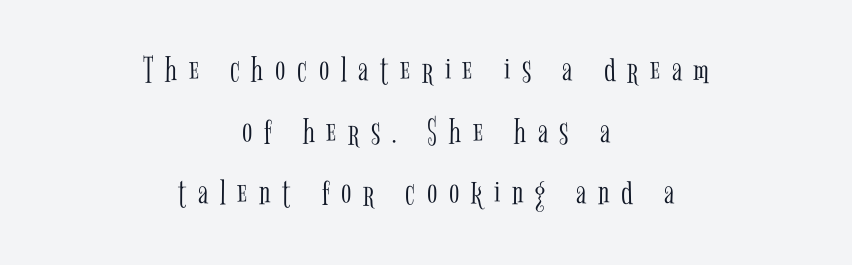
The face looks like a standard text weight, possibly lighter. Words float on clear page, feet unadorned. These lines are composed in type with serifs. These lines are rendered in a variable-pitch font. A roman cut, with each character standing at attention. Is the letter spacing exaggerated? Yes — the characters are pushed far apart.
